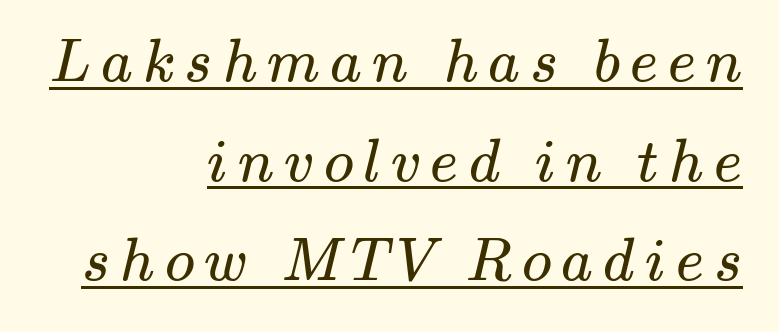
Like a heading marked for emphasis, these lines bear an underscore. Evenly set lines give the paragraph a standard silhouette. The paragraph shown leans on its right margin. This is serif lettering, the kind often seen in printed books.
